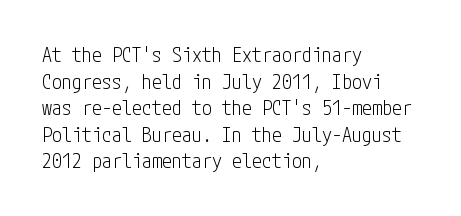
Does the copy run flush right? No — it runs flush left. The block of text has a typical density, with ordinary space between rows. This sample uses plain, unmodified letter spacing. The zone under the glyphs is completely vacant. A roman cut, with each character standing at attention. Stem width sits at or under what a default text font uses.
